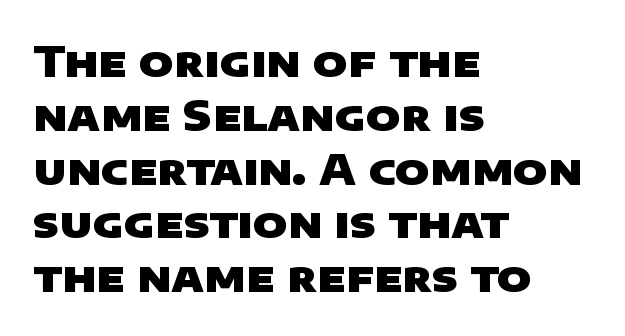
{"serif": "no", "bold": "yes", "weight": "heavy", "width": "wide", "stroke_contrast": "low", "x_height": "large", "monospaced": "no", "underline": "no", "align": "left", "line_spacing": "normal", "line_spacing_ratio": 1.28, "letter_spacing": "normal", "letter_spacing_em": 0.0, "glyph_px": 42}
